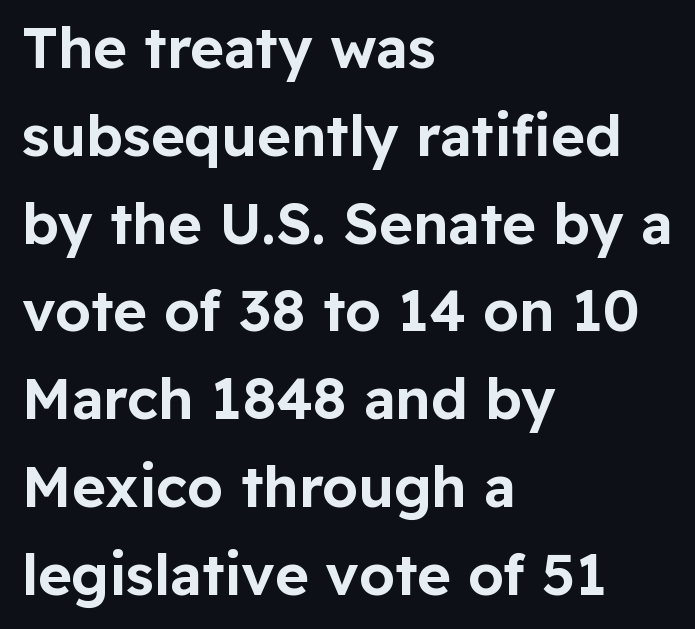
Nope, not italic — everything's standing straight. No word sits above an underline. Proportional: the letters do not fall into vertical columns. There is no visible air inserted between adjacent glyphs. Normally led — the rows are evenly, conventionally spaced.
